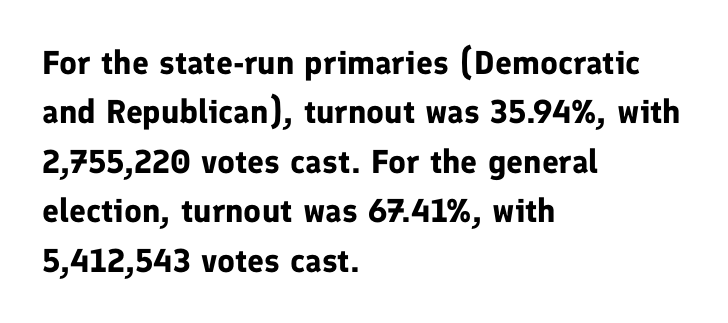
The image shows 33 px bold sans-serif type, upright; set left-aligned, normal line spacing (1.5x), normal letter spacing, not underlined; low stroke contrast and a medium x-height.
